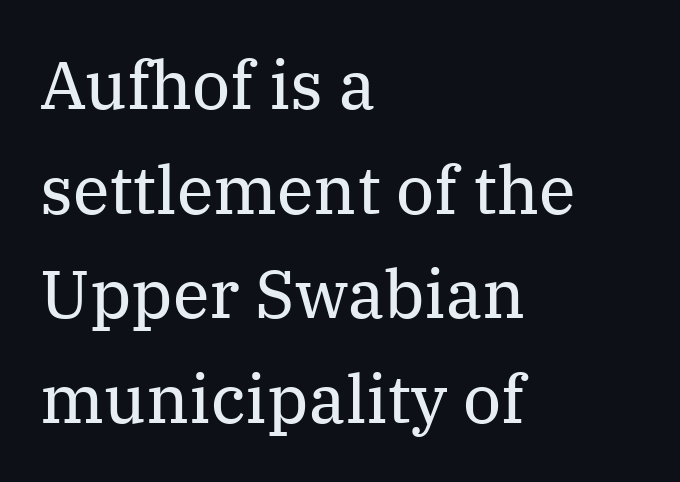
{"serif": "yes", "italic": "no", "bold": "no", "weight": "regular", "width": "normal", "stroke_contrast": "medium", "x_height": "medium", "monospaced": "no", "underline": "no", "align": "left", "line_spacing": "normal", "line_spacing_ratio": 1.56, "letter_spacing": "normal", "letter_spacing_em": 0.0, "glyph_px": 67}
